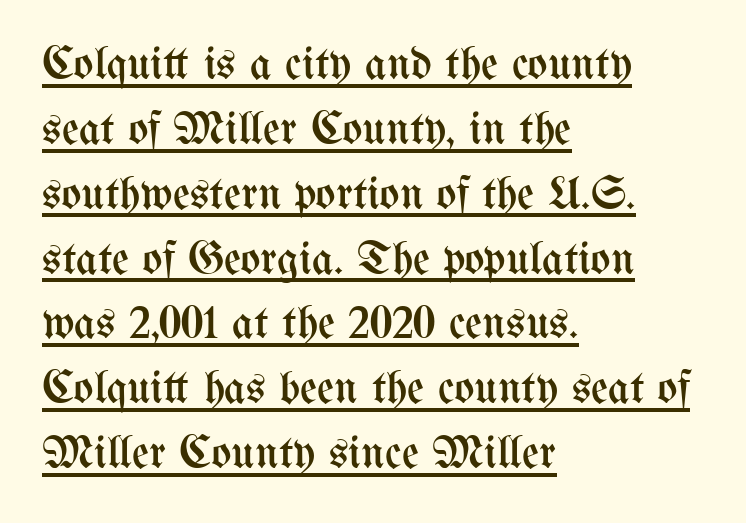
The image shows 47 px regular-weight, condensed type, upright; set left-aligned, normal line spacing (1.38x), normal letter spacing, underlined; medium stroke contrast and a medium x-height.
